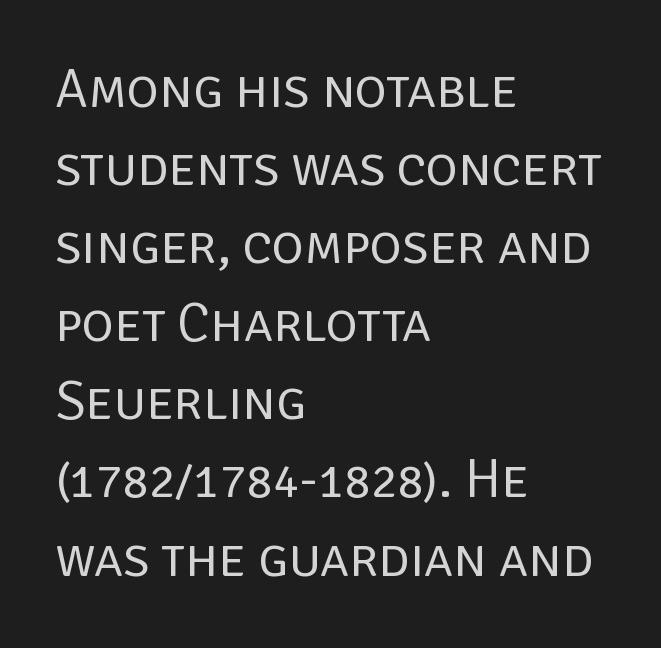
The image shows 55 px regular-weight sans-serif type, upright; set left-aligned, normal line spacing (1.42x), normal letter spacing, not underlined; low stroke contrast and a large x-height.
